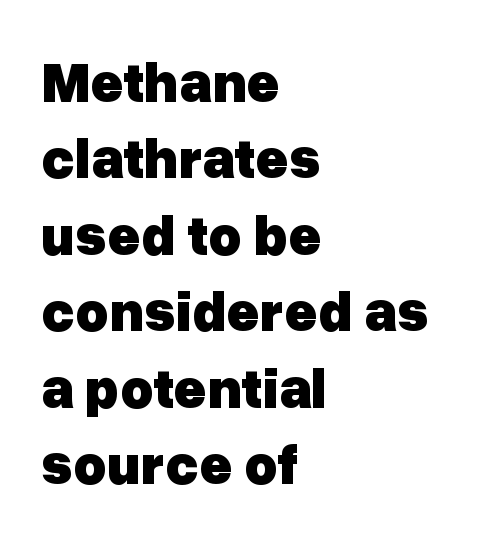
{"serif": "no", "italic": "no", "bold": "yes", "weight": "heavy", "width": "normal", "stroke_contrast": "low", "x_height": "medium", "monospaced": "no", "underline": "no", "align": "left", "line_spacing": "normal", "line_spacing_ratio": 1.34, "letter_spacing": "normal", "letter_spacing_em": 0.0, "glyph_px": 57}
